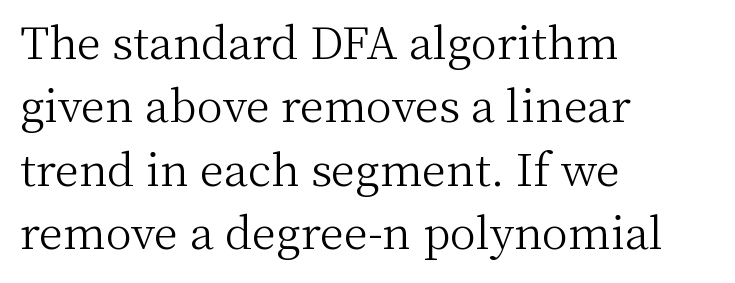
You can tell it's not italic because the verticals are truly vertical. These lines sit exactly where default settings would place them. Compared with typical body copy, the letter spacing here is the same. Each stroke keeps to a modest, everyday thickness or less. Reading down the block, your eye returns to a fixed left position each line. The area under the type is left untouched.
